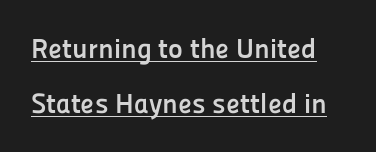
The image shows 28 px semibold sans-serif type, upright; set loose line spacing (1.97x), normal letter spacing, underlined; low stroke contrast and a medium x-height.
